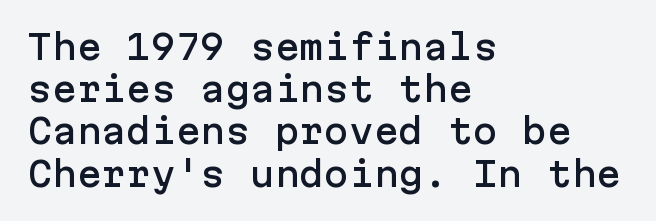
Q: Is the text italic (slanted)? A: No, it is upright.
Q: Is the typeface a serif or a sans-serif typeface? A: Sans-serif.
Q: Is the text underlined? A: No.
Q: How is the paragraph aligned? A: Left-aligned.
Q: Is the spacing between letters normal or unusually wide? A: Normal.
Q: Is the spacing between lines tight, normal or loose? A: Normal.
Q: Width (condensed, normal, or wide)? A: Normal.
Q: Stroke contrast? A: Low.
Q: x-height? A: Medium.
